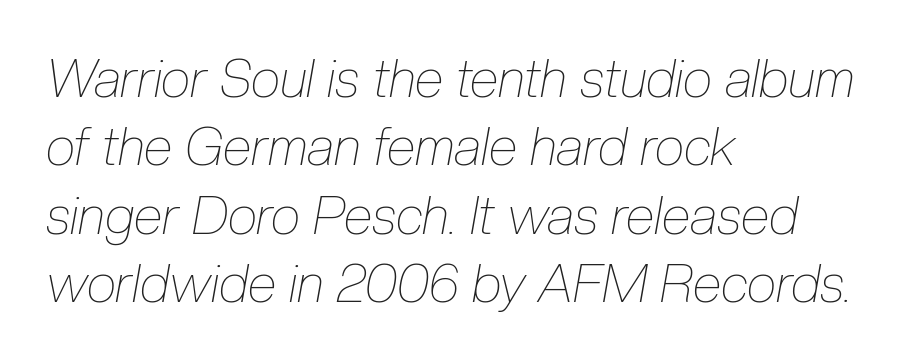
{"italic": "yes", "lean": "right", "slant_degrees": 10, "bold": "no", "weight": "thin", "width": "condensed", "stroke_contrast": "low", "x_height": "medium", "monospaced": "no", "underline": "no", "align": "left", "line_spacing": "normal", "line_spacing_ratio": 1.29, "letter_spacing": "normal", "letter_spacing_em": 0.0, "glyph_px": 53}
